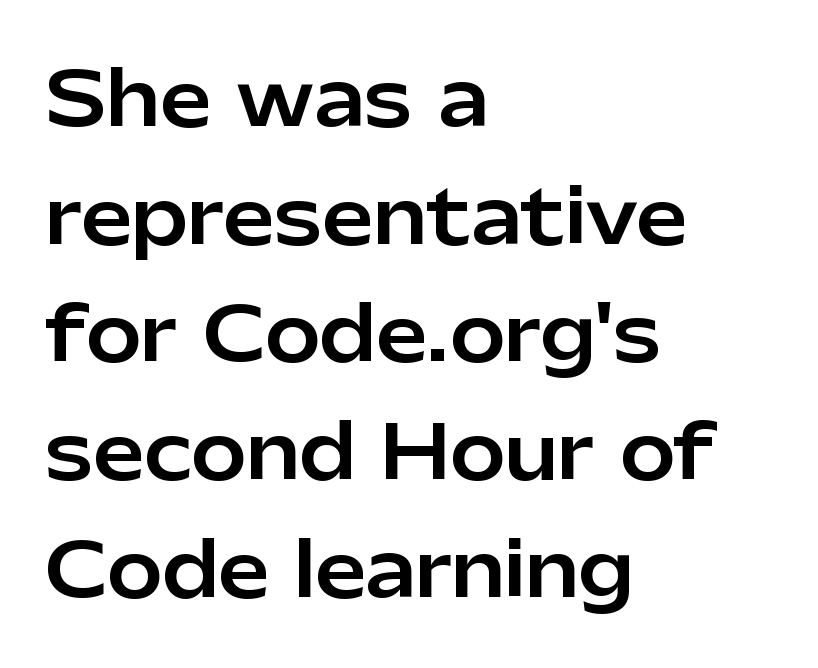
Q: Is the text italic (slanted)? A: No, it is upright.
Q: Is the typeface a serif or a sans-serif typeface? A: Sans-serif.
Q: Is the text underlined? A: No.
Q: How is the paragraph aligned? A: Left-aligned.
Q: Is the spacing between letters normal or unusually wide? A: Normal.
Q: Is the spacing between lines tight, normal or loose? A: Normal.
Q: Width (condensed, normal, or wide)? A: Normal.
Q: Stroke contrast? A: Low.
Q: x-height? A: Medium.
Q: Monospaced? A: No.
